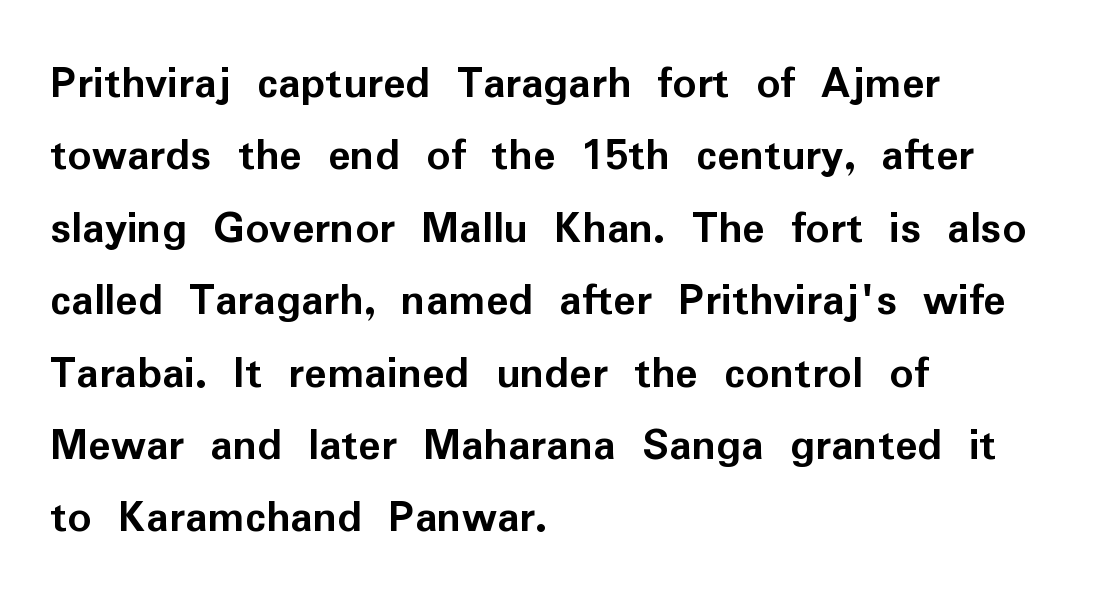
Is there much room between lines? A standard amount, neither cramped nor airy. Plain, unruled lines of type. Characters remain perfectly vertical along every line. Stroke terminals: plain, sans-serif. The letters advance in unequal steps, a hallmark of proportional type. Casual observation: everything's shoved over to the left.
